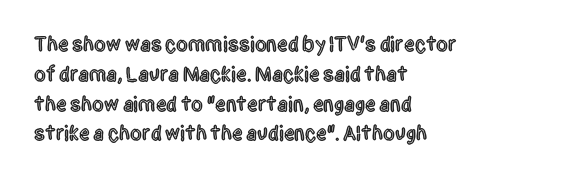
{"italic": "no", "underline": "no", "align": "left", "line_spacing": "normal", "line_spacing_ratio": 1.42, "letter_spacing": "normal", "letter_spacing_em": 0.0, "glyph_px": 21}
